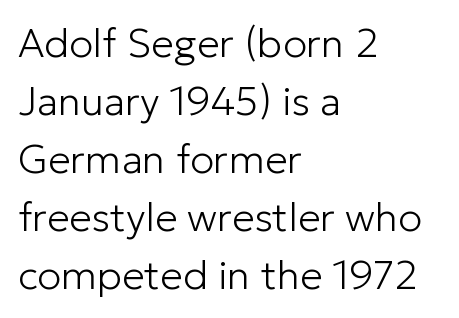
Q: Is the text bold? A: No.
Q: Is the text italic (slanted)? A: No, it is upright.
Q: Is the typeface a serif or a sans-serif typeface? A: Sans-serif.
Q: Is the text underlined? A: No.
Q: How is the paragraph aligned? A: Left-aligned.
Q: Is the spacing between letters normal or unusually wide? A: Normal.
Q: Is the spacing between lines tight, normal or loose? A: Normal.
Q: Width (condensed, normal, or wide)? A: Normal.
Q: Stroke contrast? A: Low.
Q: x-height? A: Medium.
Q: Monospaced? A: No.
